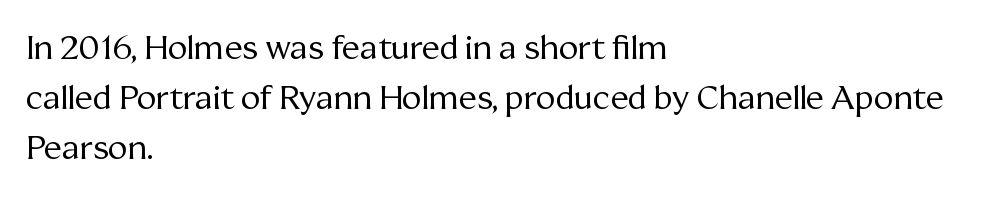
Q: Is the text bold? A: No.
Q: Is the text italic (slanted)? A: No, it is upright.
Q: Is the typeface a serif or a sans-serif typeface? A: Serif.
Q: Is the text underlined? A: No.
Q: How is the paragraph aligned? A: Left-aligned.
Q: Is the spacing between letters normal or unusually wide? A: Normal.
Q: Is the spacing between lines tight, normal or loose? A: Normal.
Q: Width (condensed, normal, or wide)? A: Normal.
Q: Stroke contrast? A: Medium.
Q: x-height? A: Medium.
Q: Monospaced? A: No.
